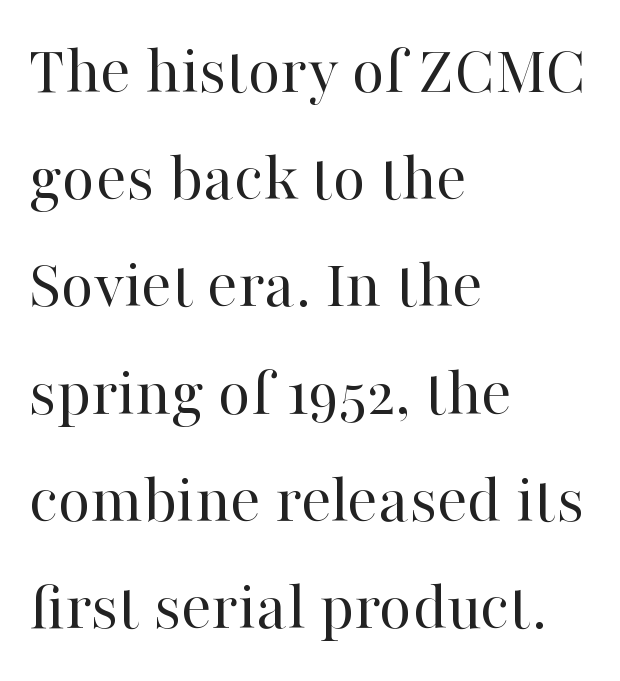
Q: Is the text bold? A: No.
Q: Is the text italic (slanted)? A: No, it is upright.
Q: Is the typeface a serif or a sans-serif typeface? A: Serif.
Q: Is the text underlined? A: No.
Q: How is the paragraph aligned? A: Left-aligned.
Q: Is the spacing between letters normal or unusually wide? A: Normal.
Q: Is the spacing between lines tight, normal or loose? A: Normal.
Q: Width (condensed, normal, or wide)? A: Normal.
Q: Stroke contrast? A: High.
Q: x-height? A: Medium.
Q: Monospaced? A: No.
